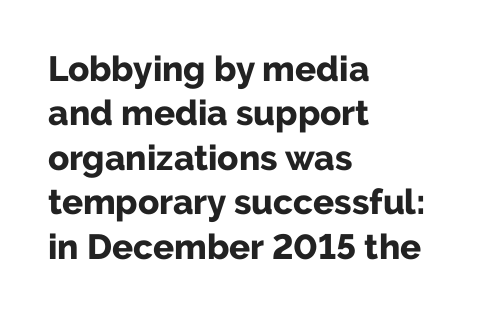
The image shows 35 px bold sans-serif type, upright; set left-aligned, normal line spacing (1.27x), normal letter spacing, not underlined; low stroke contrast and a medium x-height.
